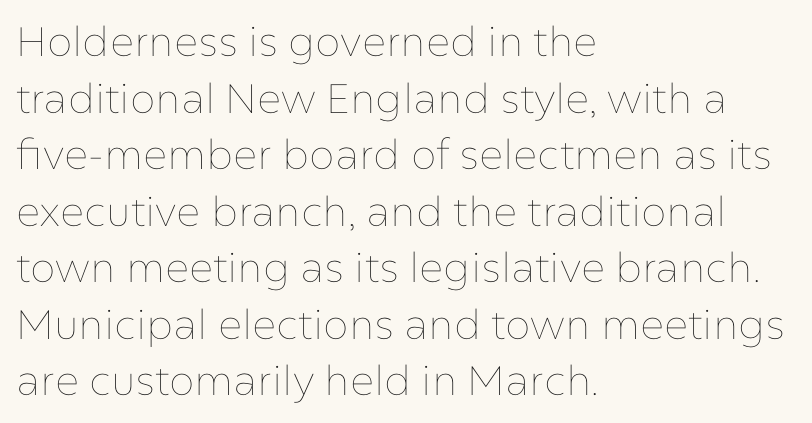
The image shows 41 px thin type, upright; set left-aligned, normal line spacing (1.38x), normal letter spacing, not underlined; low stroke contrast and a medium x-height.
